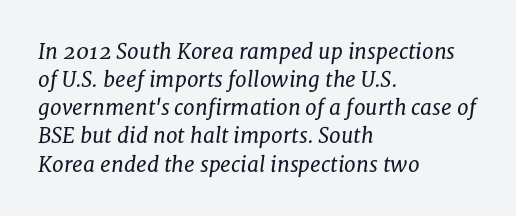
Q: Is the text bold? A: No.
Q: Is the text italic (slanted)? A: Yes, it leans right by about 8 degrees.
Q: Is the text underlined? A: No.
Q: How is the paragraph aligned? A: Left-aligned.
Q: Is the spacing between letters normal or unusually wide? A: Normal.
Q: Is the spacing between lines tight, normal or loose? A: Normal.
